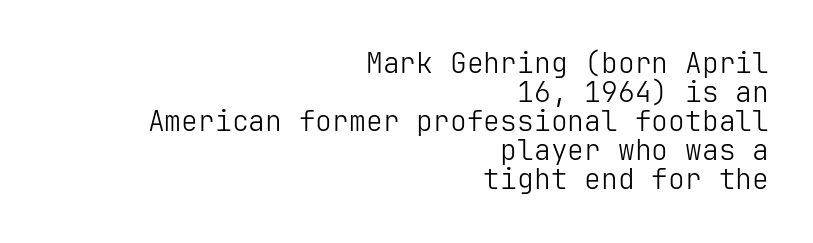
Q: Is the text bold? A: No.
Q: Is the text italic (slanted)? A: No, it is upright.
Q: Is the typeface a serif or a sans-serif typeface? A: Sans-serif.
Q: Is the text underlined? A: No.
Q: How is the paragraph aligned? A: Right-aligned.
Q: Is the spacing between letters normal or unusually wide? A: Normal.
Q: Is the spacing between lines tight, normal or loose? A: Tight.
Q: Width (condensed, normal, or wide)? A: Normal.
Q: Stroke contrast? A: Low.
Q: x-height? A: Medium.
